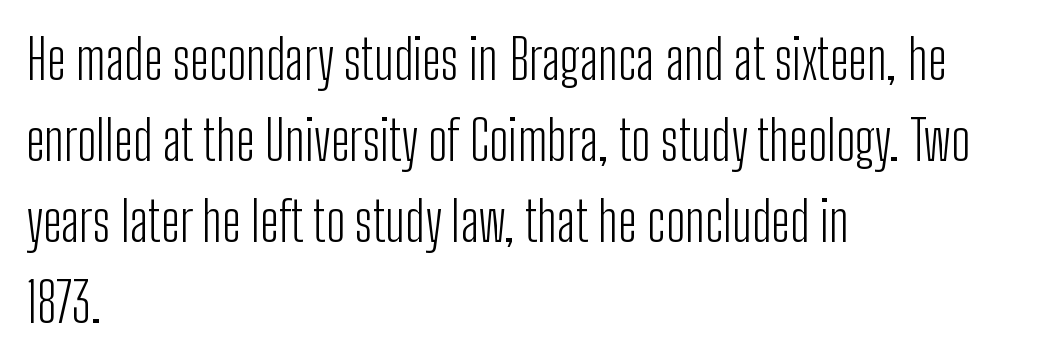
Vertical spacing — default. Honestly, there is no underline to notice here at all. Ascenders rise straight up at ninety degrees. Check where the strokes stop: nothing finishes them off — pure sans.
